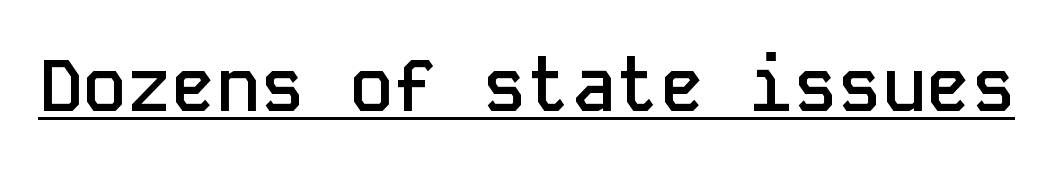
The image shows 74 px semibold sans-serif type, upright, monospaced; set normal letter spacing, underlined; low stroke contrast and a medium x-height.
